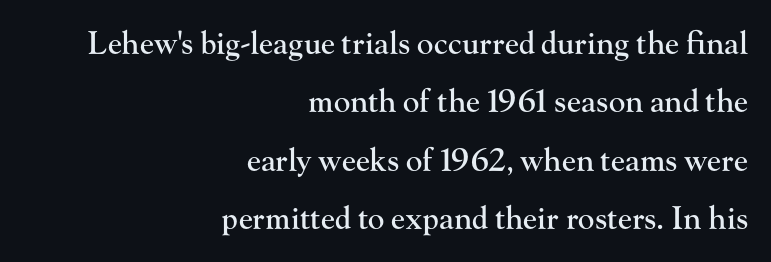
Proportional: the letters do not fall into vertical columns. The compositor pushed each line to the right boundary. The letters carry serifs — small finishing strokes at the ends of their stems. The tracking reads as untouched default to a designer's eye.
